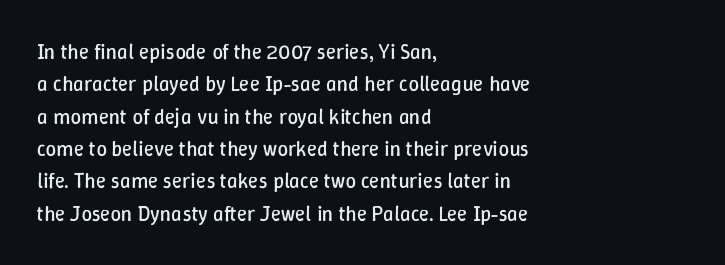
Q: Is the text bold? A: No.
Q: Is the text italic (slanted)? A: No, it is upright.
Q: Is the text underlined? A: No.
Q: How is the paragraph aligned? A: Left-aligned.
Q: Is the spacing between letters normal or unusually wide? A: Normal.
Q: Is the spacing between lines tight, normal or loose? A: Normal.
